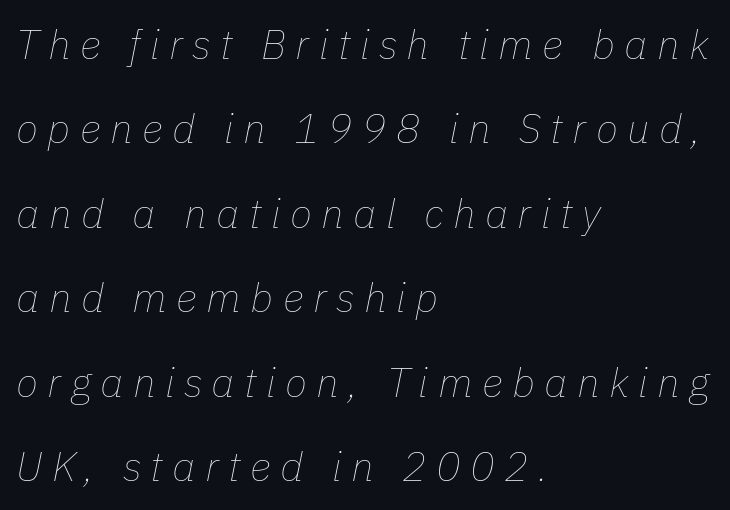
The tracking jumps out immediately: characters are airy and widely separated. A bare baseline throughout the passage. The typography opts for an oblique posture over an upright one. Baseline-to-baseline distance is far greater than the letter height. Where is the straight margin? On the left. Is the type heavy? It reads as light-to-regular instead.
